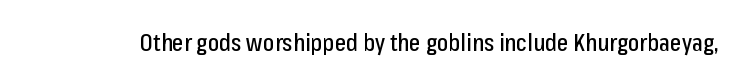
{"italic": "no", "underline": "no", "letter_spacing": "normal", "letter_spacing_em": 0.0, "glyph_px": 24}
